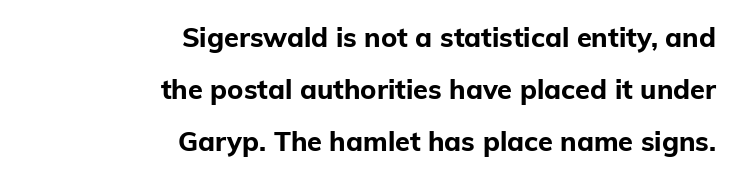
The image shows 27 px bold type, upright; set right-aligned, loose line spacing (1.93x), normal letter spacing, not underlined.
